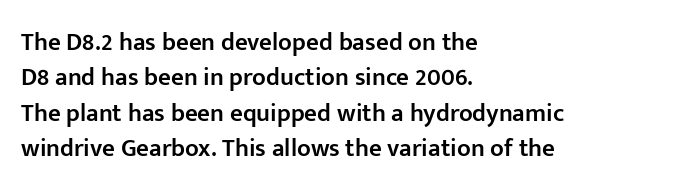
Q: Is the text bold? A: Semi-bold.
Q: Is the text italic (slanted)? A: No, it is upright.
Q: Is the text underlined? A: No.
Q: How is the paragraph aligned? A: Left-aligned.
Q: Is the spacing between letters normal or unusually wide? A: Normal.
Q: Is the spacing between lines tight, normal or loose? A: Normal.
